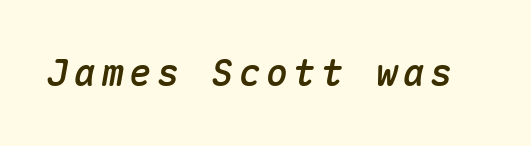
The image shows 37 px text type, italic (leaning right), monospaced; set not underlined; medium stroke contrast and a medium x-height.
